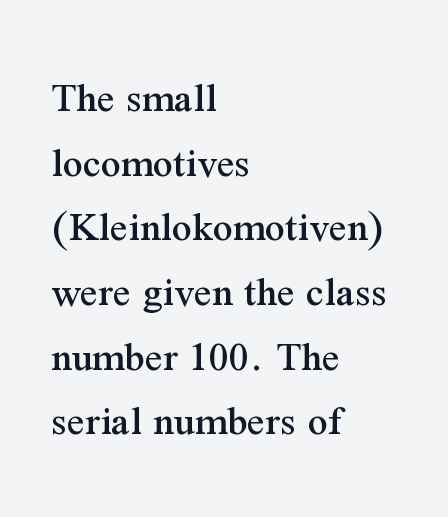
These lines were composed using upright roman letters. You could call the tracking neutral — neither tight nor loose. The passage shown is typeset with a serif family. Baseline-to-baseline distance is the conventional proportion of letter height. These lines are rendered in a variable-pitch font.
